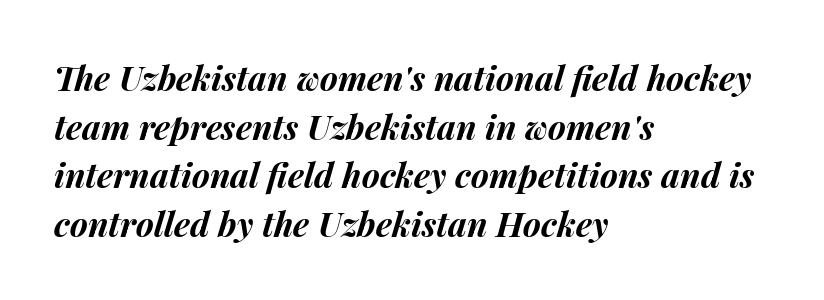
{"italic": "yes", "lean": "right", "slant_degrees": 14, "bold": "yes", "weight": "bold", "width": "normal", "stroke_contrast": "medium", "x_height": "medium", "monospaced": "no", "underline": "no", "align": "left", "line_spacing": "normal", "line_spacing_ratio": 1.43, "letter_spacing": "normal", "letter_spacing_em": 0.0, "glyph_px": 34}
